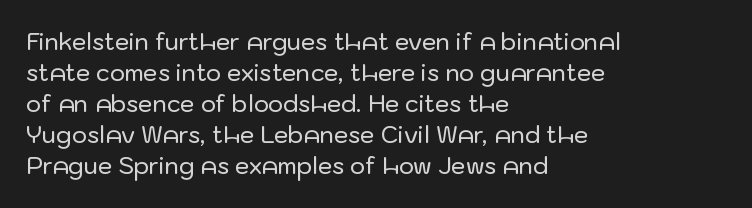
The image shows 23 px text type, upright; set left-aligned, normal line spacing (1.35x), normal letter spacing, not underlined.
